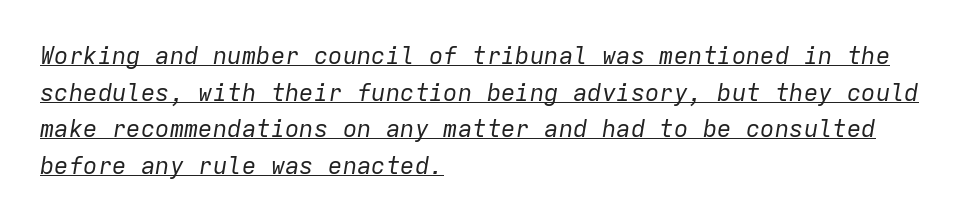
{"italic": "yes", "lean": "right", "slant_degrees": 9, "bold": "no", "underline": "yes", "align": "left", "line_spacing": "normal", "line_spacing_ratio": 1.53, "letter_spacing": "normal", "letter_spacing_em": 0.0, "glyph_px": 24}
